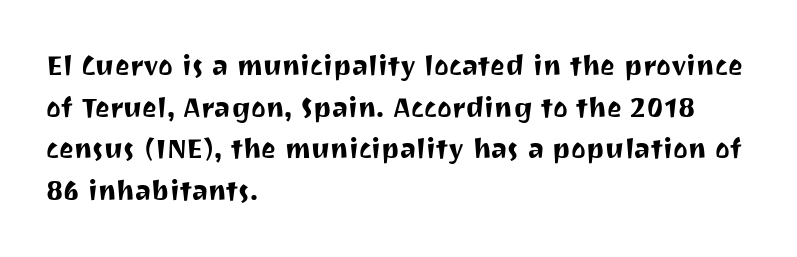
Q: Is the text italic (slanted)? A: No, it is upright.
Q: Is the typeface a serif or a sans-serif typeface? A: Sans-serif.
Q: Is the text underlined? A: No.
Q: How is the paragraph aligned? A: Left-aligned.
Q: Is the spacing between letters normal or unusually wide? A: Normal.
Q: Is the spacing between lines tight, normal or loose? A: Normal.
Q: Width (condensed, normal, or wide)? A: Normal.
Q: Stroke contrast? A: Medium.
Q: x-height? A: Medium.
Q: Monospaced? A: No.
